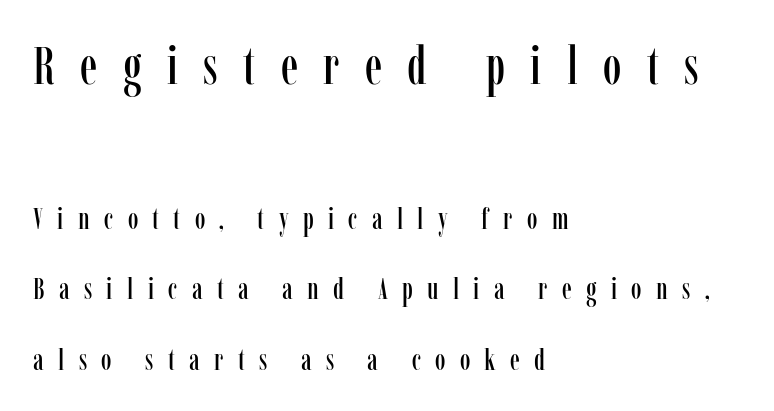
{"serif": "yes", "italic": "no", "width": "condensed", "stroke_contrast": "low", "x_height": "medium", "monospaced": "no", "underline": "no", "align": "left", "line_spacing": "loose", "line_spacing_ratio": 2.35, "letter_spacing": "wide", "letter_spacing_em": 0.48, "larger_block": "first", "size_ratio": 1.77, "glyph_px": 53}
